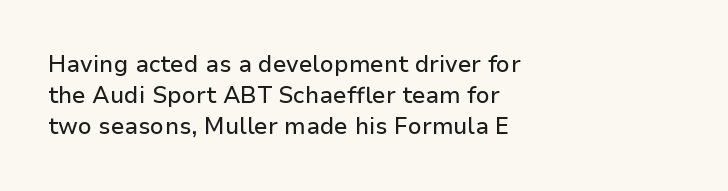
The glyphs are unaccompanied by any horizontal stroke below them. Quick note: not italic, upright. Each word holds together tightly as a unit, with standard inter-letter gaps. The paragraph shown leans on its left margin. Does the leading feel generous? No, just average.
